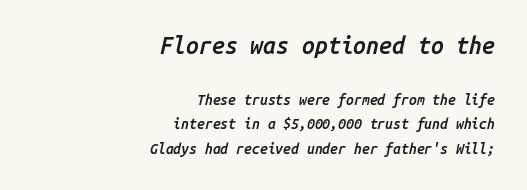
{"italic": "yes", "lean": "right", "slant_degrees": 14, "bold": "semi", "underline": "no", "align": "right", "line_spacing_ratio": 1.75, "letter_spacing": "normal", "letter_spacing_em": 0.0, "larger_block": "first", "size_ratio": 1.64, "glyph_px": 23}
